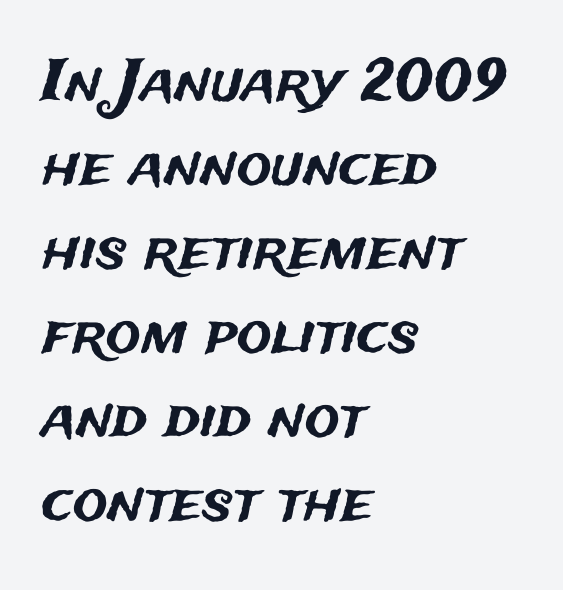
{"serif": "no", "width": "normal", "stroke_contrast": "medium", "x_height": "medium", "monospaced": "no", "underline": "no", "align": "left", "line_spacing": "normal", "line_spacing_ratio": 1.45, "letter_spacing": "normal", "letter_spacing_em": 0.0, "glyph_px": 58}
